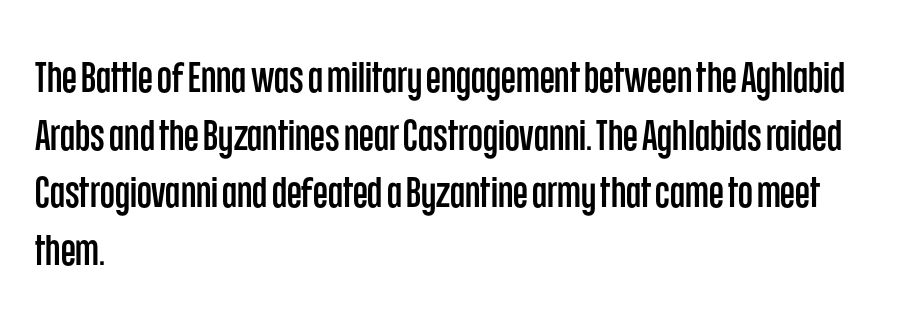
Q: Is the text italic (slanted)? A: No, it is upright.
Q: Is the typeface a serif or a sans-serif typeface? A: Sans-serif.
Q: Is the text underlined? A: No.
Q: How is the paragraph aligned? A: Left-aligned.
Q: Is the spacing between letters normal or unusually wide? A: Normal.
Q: Is the spacing between lines tight, normal or loose? A: Normal.
Q: Width (condensed, normal, or wide)? A: Condensed.
Q: Stroke contrast? A: Low.
Q: x-height? A: Large.
Q: Monospaced? A: No.
